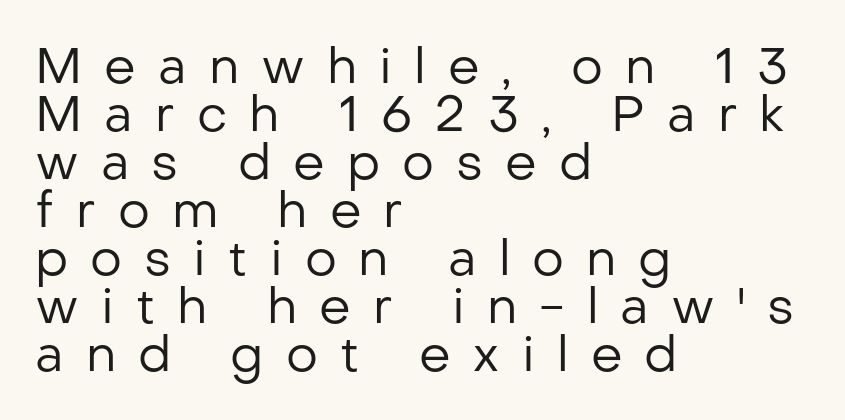
Proportional: the letters do not fall into vertical columns. This rendering employs a face without finishing strokes, i.e., a sans-serif. The weight would be labelled regular, book, light, or lighter still. Quick note: interline space is minimal. The string is rendered with underlining switched off.
